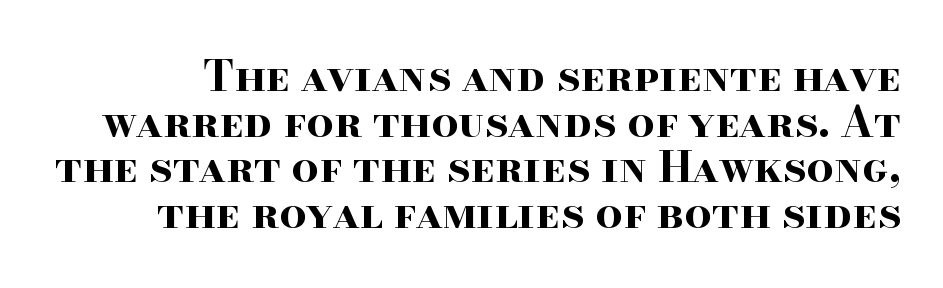
Heavy-handed strokes throughout: this text is bold. Bare-footed words on every line. Note the varied advance widths — an 'i' is clearly narrower than an 'm'. The passage shown is typeset with a serif family.
